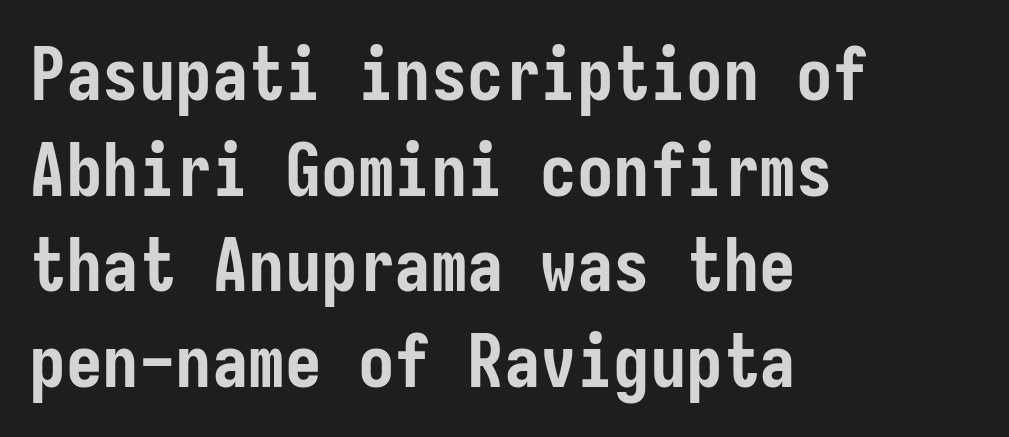
The image shows 73 px semibold, condensed sans-serif type, upright; set left-aligned, normal line spacing (1.31x), normal letter spacing, not underlined; low stroke contrast and a medium x-height.
